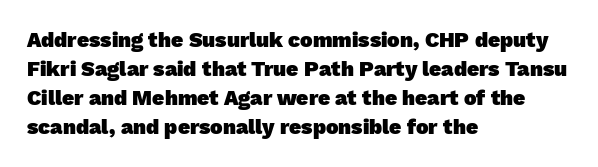
{"bold": "yes", "underline": "no", "align": "left", "line_spacing": "normal", "line_spacing_ratio": 1.38, "letter_spacing": "normal", "letter_spacing_em": 0.0, "glyph_px": 21}
